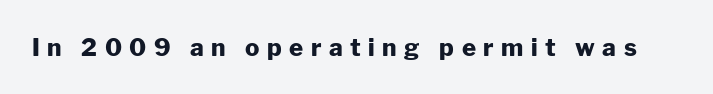
{"italic": "no", "bold": "yes", "underline": "no", "letter_spacing": "wide", "letter_spacing_em": 0.31, "glyph_px": 24}
